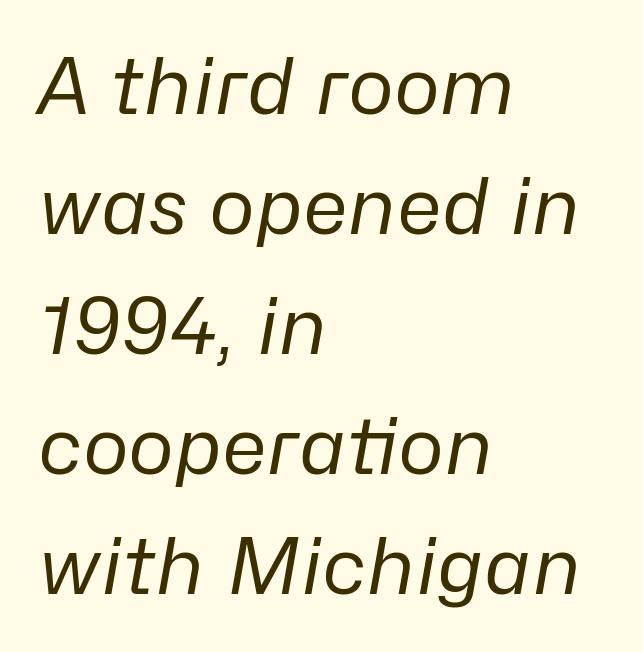
The specimen omits any rule beneath the text block's lines. Stems here are at most as thick as an everyday book face. Spacing between characters is what you'd get straight out of the box. Every row of glyphs begins at an identical x-position on the left. Looking at the ascenders, they clearly lean. Proportional: the letters do not fall into vertical columns.
